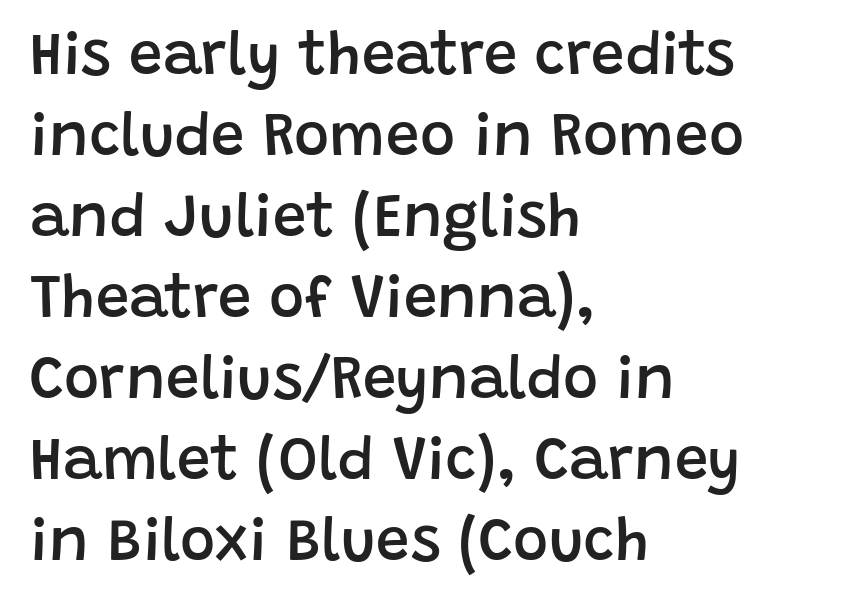
Q: Is the text bold? A: Semi-bold.
Q: Is the text italic (slanted)? A: No, it is upright.
Q: Is the typeface a serif or a sans-serif typeface? A: Sans-serif.
Q: Is the text underlined? A: No.
Q: How is the paragraph aligned? A: Left-aligned.
Q: Is the spacing between letters normal or unusually wide? A: Normal.
Q: Is the spacing between lines tight, normal or loose? A: Normal.
Q: Width (condensed, normal, or wide)? A: Normal.
Q: Stroke contrast? A: Low.
Q: x-height? A: Large.
Q: Monospaced? A: No.
